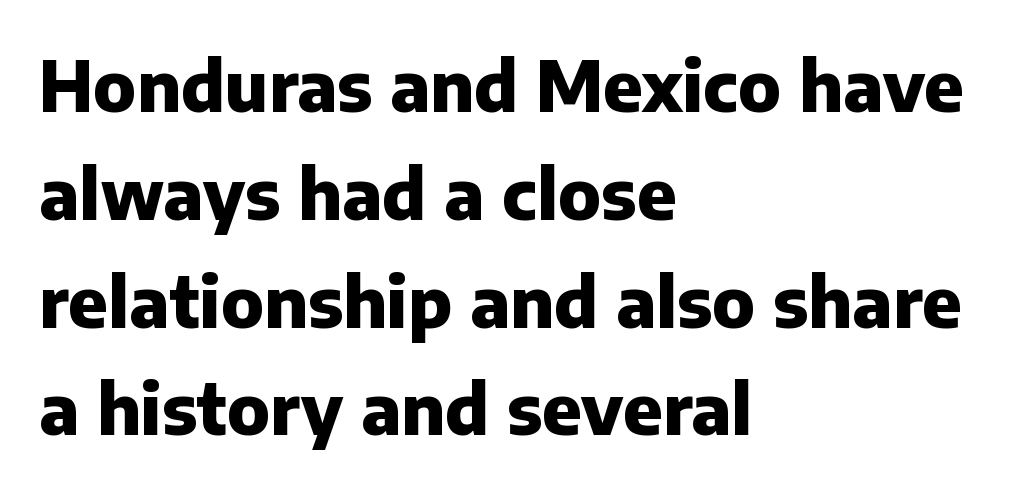
How are the letters spaced? Ordinarily, with no added tracking. The letters stand straight up with perfectly vertical stems. Each letter keeps its own natural width here, so spacing adapts to shape. The letters are bold, with thick, heavy strokes.
